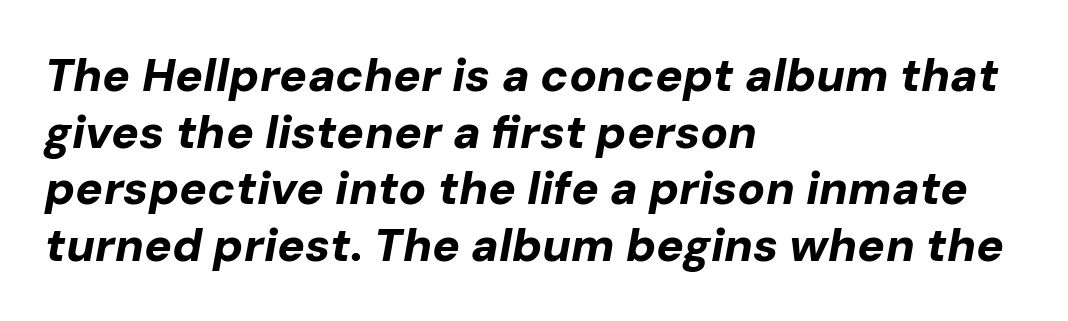
Q: Is the text bold? A: Yes.
Q: Is the text italic (slanted)? A: Yes, it leans right by about 10 degrees.
Q: Is the text underlined? A: No.
Q: How is the paragraph aligned? A: Left-aligned.
Q: Is the spacing between letters normal or unusually wide? A: Normal.
Q: Width (condensed, normal, or wide)? A: Normal.
Q: Stroke contrast? A: Low.
Q: x-height? A: Medium.
Q: Monospaced? A: No.
